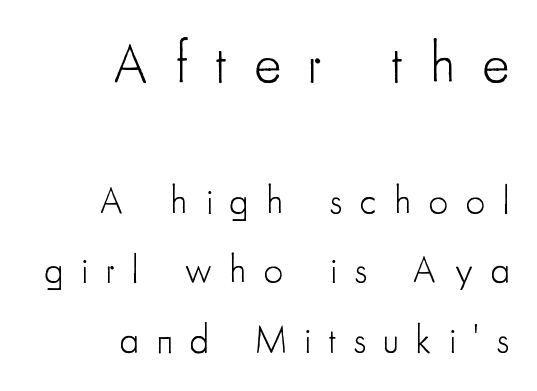
This rendering uses right alignment, leaving the left contour irregular. These lines were composed using upright roman letters. You can tell from the bare stems that sans-serif type was used. A typesetter would call this heavily tracked-out type. Type without underlining. Is the lower block the larger one? No — the upper block carries the bigger type.
